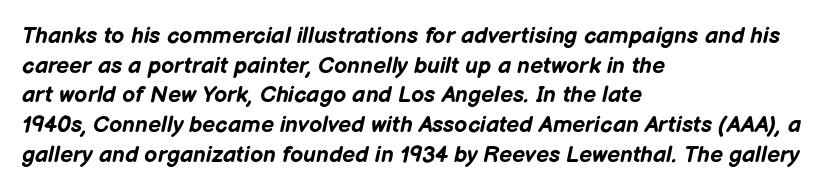
Q: Is the text bold? A: Yes.
Q: Is the text italic (slanted)? A: Yes, it leans right by about 12 degrees.
Q: Is the text underlined? A: No.
Q: How is the paragraph aligned? A: Left-aligned.
Q: Is the spacing between letters normal or unusually wide? A: Normal.
Q: Is the spacing between lines tight, normal or loose? A: Normal.
